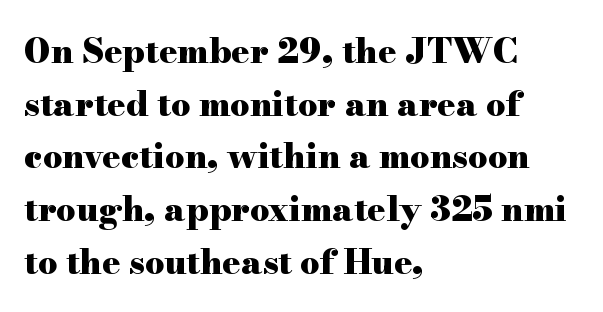
The image shows 34 px heavy, wide serif type, upright; set left-aligned, normal line spacing (1.55x), normal letter spacing, not underlined; high stroke contrast and a small x-height.
